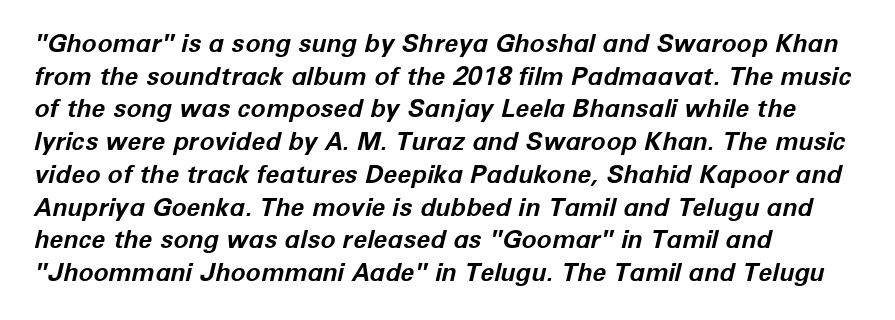
The image shows 25 px bold type, italic (leaning right); set left-aligned, normal line spacing (1.31x), normal letter spacing, not underlined.
